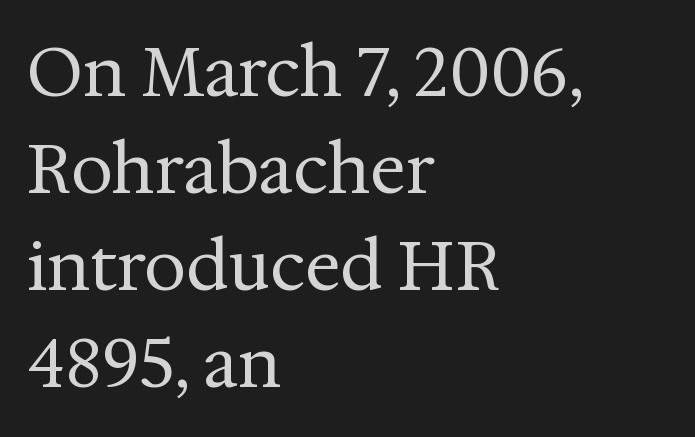
The image shows 67 px regular-weight serif type, upright; set left-aligned, normal line spacing (1.45x), normal letter spacing, not underlined; medium stroke contrast and a medium x-height.
